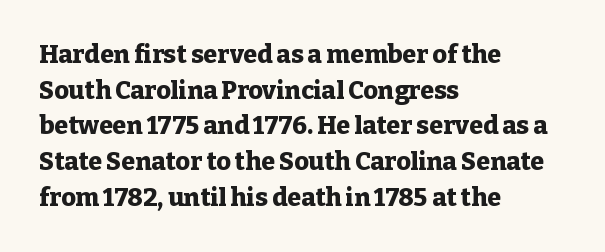
The image shows 25 px bold type, upright; set left-aligned, normal line spacing (1.43x), normal letter spacing, not underlined.
